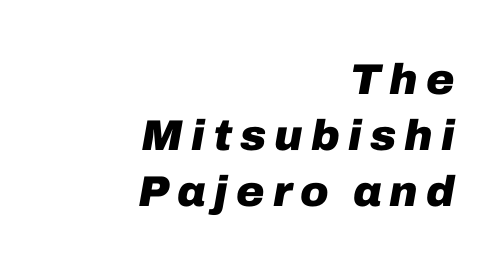
Does the lettering tilt? It does — this is italic. Compared with a flush-left layout, this one pins lines to the opposite, right side. The passage shown is typed in a proportional face where columns would drift. Descender tails drop into unmarked territory. Vertical spacing — default.
